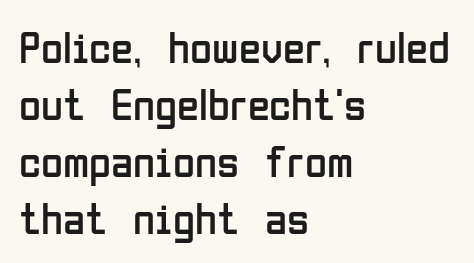
No word sits above an underline. Here the designer chose a conventional face with non-uniform glyph widths. Here the glyphs are tracked normally, forming tight word shapes. Is there much room between lines? A standard amount, neither cramped nor airy. Are there feet on the stems? There aren't — it's a sans. The typesetting does not lean heavy: it is not bold.
